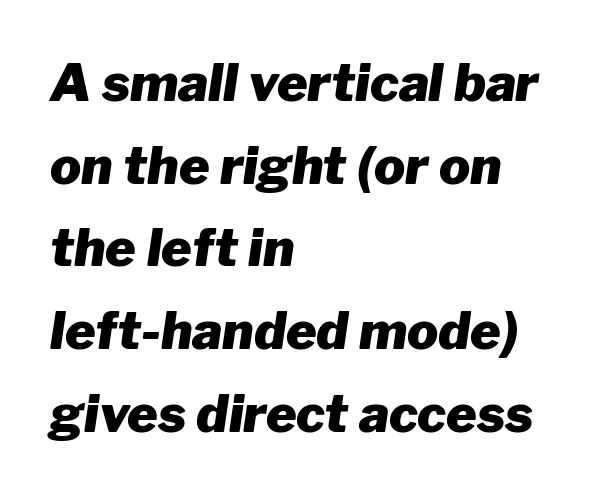
Between one letter and the next there's only the usual sliver of space. Anything drawn beneath the words? Only blank space. The designer left line spacing at the default. This is oblique type, the kind used for emphasis or titles.
